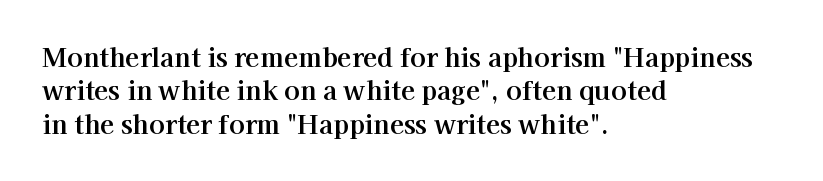
The image shows 26 px text type, upright; set left-aligned, normal line spacing (1.28x), normal letter spacing, not underlined.
